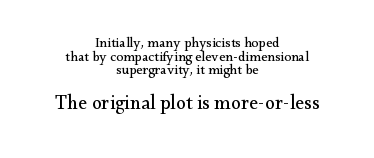
Q: Is the text bold? A: No.
Q: Is the text italic (slanted)? A: No, it is upright.
Q: Is the text underlined? A: No.
Q: How is the paragraph aligned? A: Centered.
Q: Is the spacing between letters normal or unusually wide? A: Normal.
Q: Is the spacing between lines tight, normal or loose? A: Tight.
Q: Which block of text is set in a larger size, the first (top) or the second (bottom)? A: The second (bottom) one.
